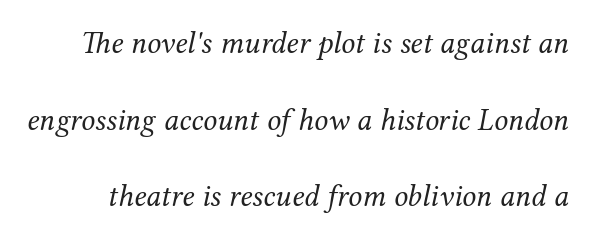
Q: Is the text bold? A: No.
Q: Is the text italic (slanted)? A: Yes, it leans right by about 12 degrees.
Q: Is the typeface a serif or a sans-serif typeface? A: Serif.
Q: Is the text underlined? A: No.
Q: Is the spacing between letters normal or unusually wide? A: Normal.
Q: Is the spacing between lines tight, normal or loose? A: Loose.
Q: Width (condensed, normal, or wide)? A: Normal.
Q: Stroke contrast? A: Medium.
Q: x-height? A: Medium.
Q: Monospaced? A: No.
